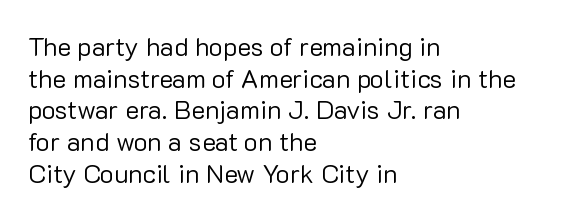
Q: Is the text bold? A: No.
Q: Is the text italic (slanted)? A: No, it is upright.
Q: Is the text underlined? A: No.
Q: How is the paragraph aligned? A: Left-aligned.
Q: Is the spacing between letters normal or unusually wide? A: Normal.
